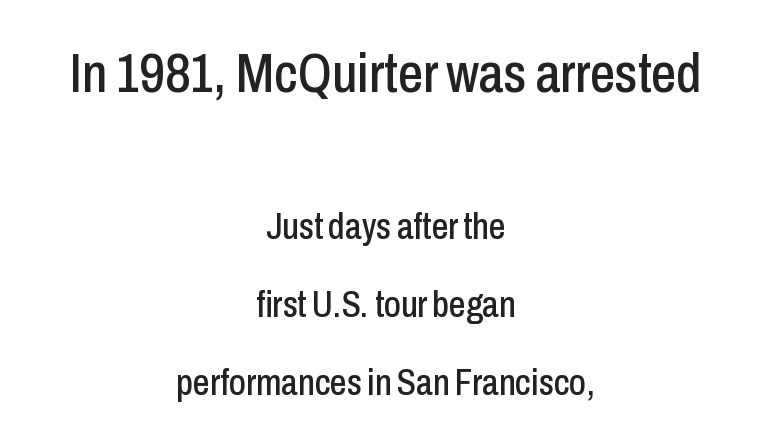
You can tell it's not italic because the verticals are truly vertical. Does the copy run flush right? No — it is centered line by line. Type without underlining. Which of the two is more prominent by size? The first, at the top. The line-height multiplier appears high, well above default.
